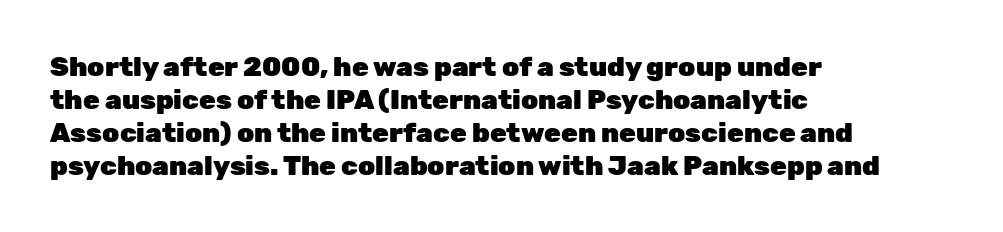
Words float on clear page, feet unadorned. Does the lettering tilt? It doesn't — this is upright. Visually the block forms a straight wall on the left and a jagged coastline on the right. These words are printed bold, with thick strokes throughout. Characters follow at the spacing the type designer built in.
